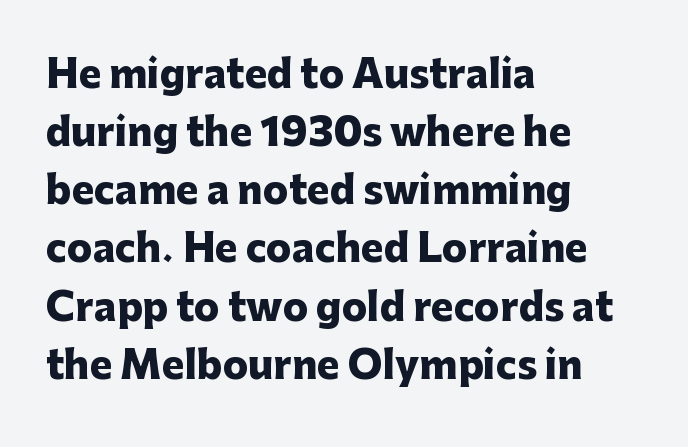
Q: Is the text bold? A: Yes.
Q: Is the text italic (slanted)? A: No, it is upright.
Q: Is the typeface a serif or a sans-serif typeface? A: Sans-serif.
Q: Is the text underlined? A: No.
Q: How is the paragraph aligned? A: Left-aligned.
Q: Is the spacing between letters normal or unusually wide? A: Normal.
Q: Is the spacing between lines tight, normal or loose? A: Normal.
Q: Width (condensed, normal, or wide)? A: Normal.
Q: Stroke contrast? A: Low.
Q: x-height? A: Medium.
Q: Monospaced? A: No.
